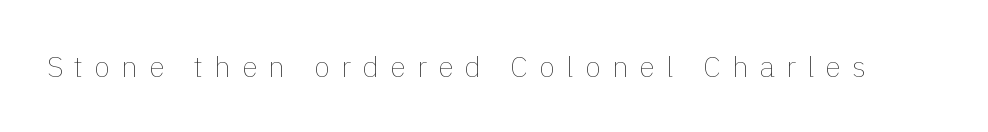
The image shows 29 px thin type, upright; set unusually wide letter spacing (+0.39 em), not underlined; a medium x-height.
